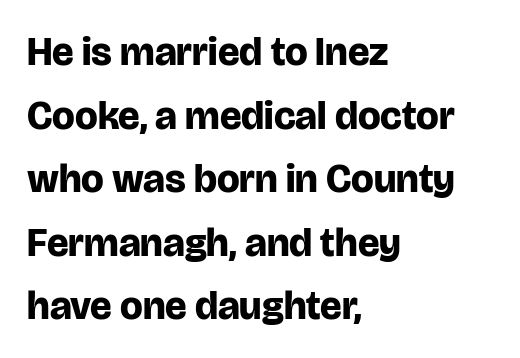
{"serif": "no", "italic": "no", "bold": "yes", "weight": "bold", "width": "normal", "stroke_contrast": "low", "x_height": "large", "monospaced": "no", "underline": "no", "align": "left", "line_spacing": "normal", "line_spacing_ratio": 1.59, "letter_spacing": "normal", "letter_spacing_em": 0.0, "glyph_px": 40}
